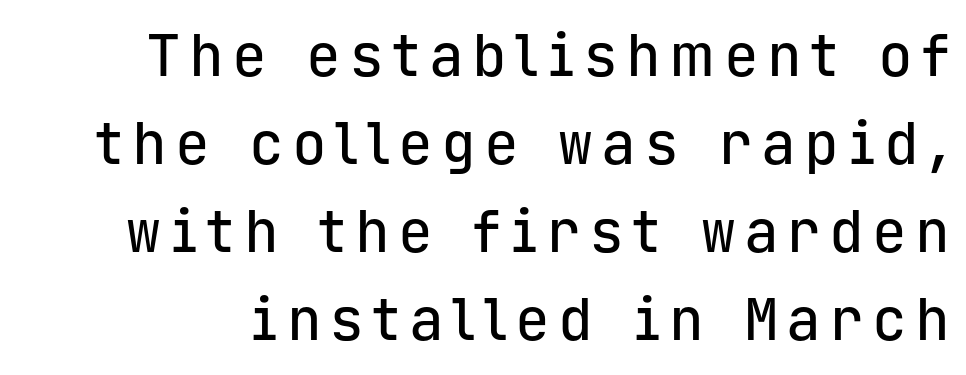
Q: Is the text italic (slanted)? A: No, it is upright.
Q: Is the typeface a serif or a sans-serif typeface? A: Sans-serif.
Q: Is the text underlined? A: No.
Q: Is the spacing between lines tight, normal or loose? A: Normal.
Q: Width (condensed, normal, or wide)? A: Normal.
Q: Stroke contrast? A: Low.
Q: x-height? A: Medium.
Q: Monospaced? A: Yes.
